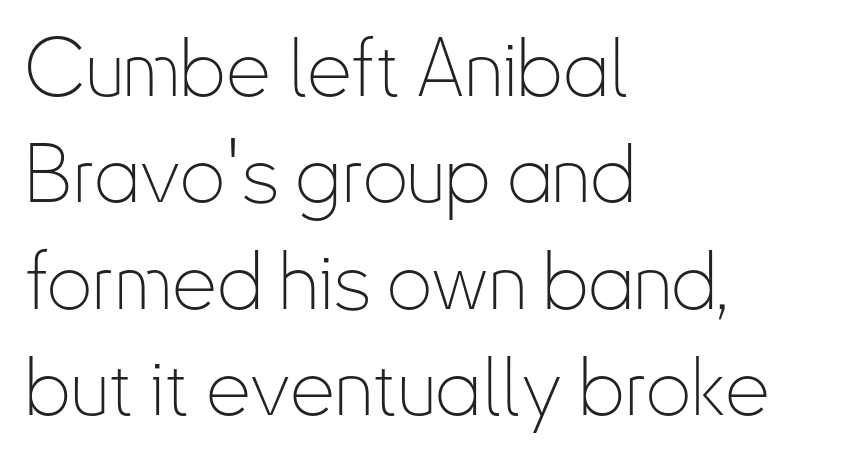
{"serif": "no", "italic": "no", "bold": "no", "weight": "thin", "width": "condensed", "stroke_contrast": "low", "x_height": "small", "monospaced": "no", "underline": "no", "align": "left", "line_spacing": "normal", "line_spacing_ratio": 1.33, "letter_spacing": "normal", "letter_spacing_em": 0.0, "glyph_px": 80}
